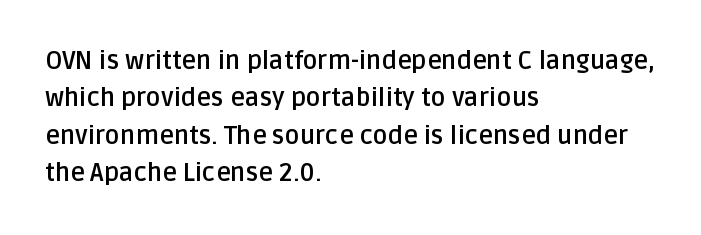
The image shows 25 px bold type, upright; set left-aligned, normal line spacing (1.5x), normal letter spacing, not underlined.
